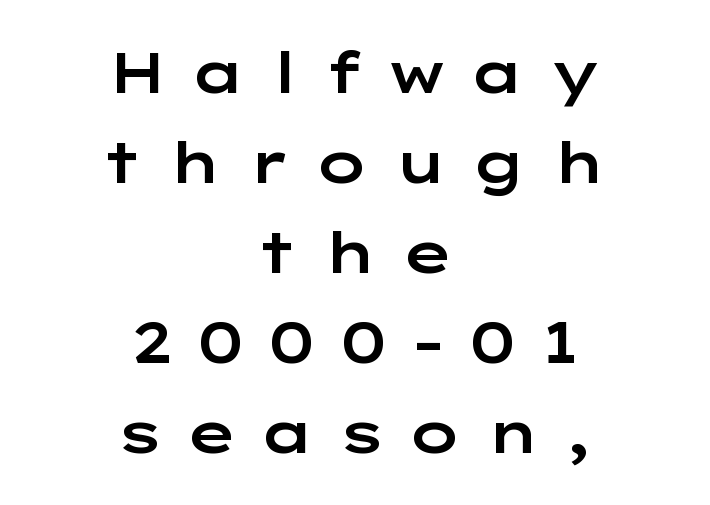
The image shows 57 px wide sans-serif type, upright; set centered, normal line spacing (1.58x), unusually wide letter spacing (+0.38 em), not underlined; low stroke contrast and a medium x-height.
